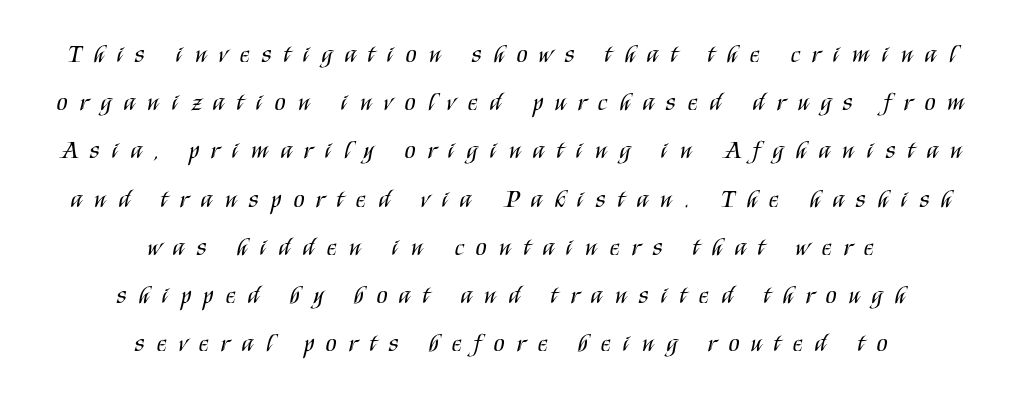
Unmarked baselines from the first word to the last. These lines are centered, leaving both edges ragged. The rendering inserts visible extra space after every character. A quiet, ordinary-to-light weight characterises the typeface.
